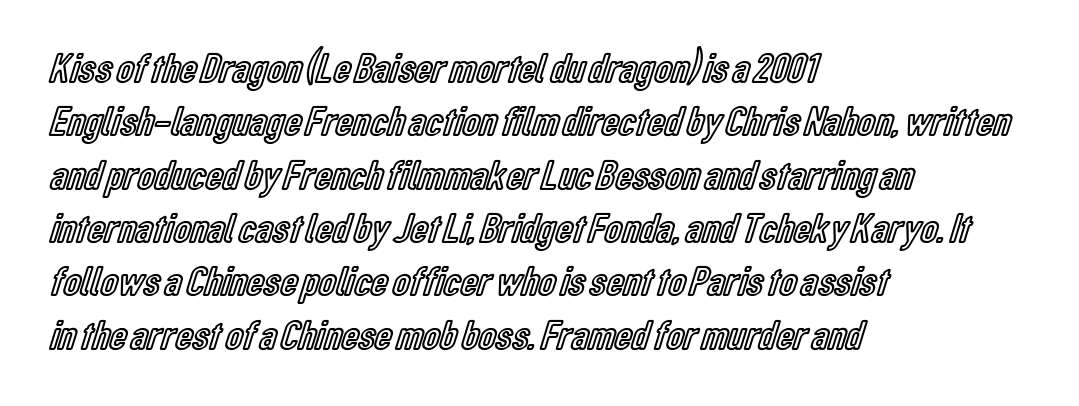
A typesetter would call this proportional, since set widths differ per character. Summary of vertical rhythm: regular, with standard interline spacing. The paragraph has a hard left edge and a soft right edge.
